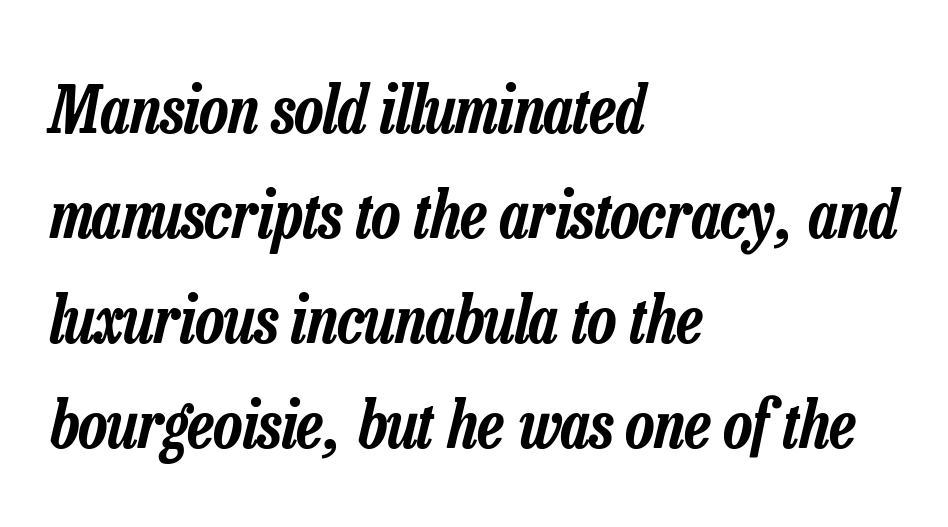
{"italic": "yes", "lean": "right", "slant_degrees": 13, "width": "condensed", "stroke_contrast": "low", "x_height": "medium", "monospaced": "no", "underline": "no", "align": "left", "line_spacing": "normal", "line_spacing_ratio": 1.59, "letter_spacing": "normal", "letter_spacing_em": 0.0, "glyph_px": 66}
